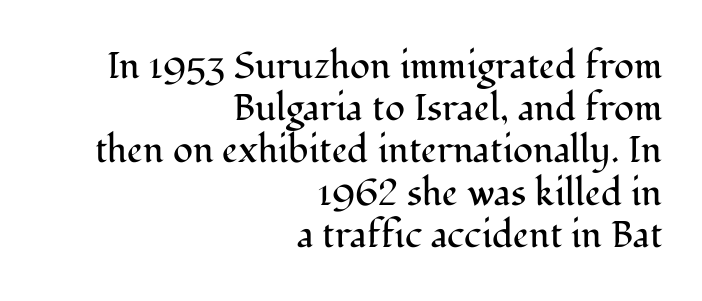
{"serif": "yes", "italic": "no", "bold": "no", "weight": "regular", "width": "normal", "stroke_contrast": "medium", "x_height": "medium", "monospaced": "no", "underline": "no", "align": "right", "line_spacing": "tight", "line_spacing_ratio": 1.14, "letter_spacing": "normal", "letter_spacing_em": 0.0, "glyph_px": 37}
